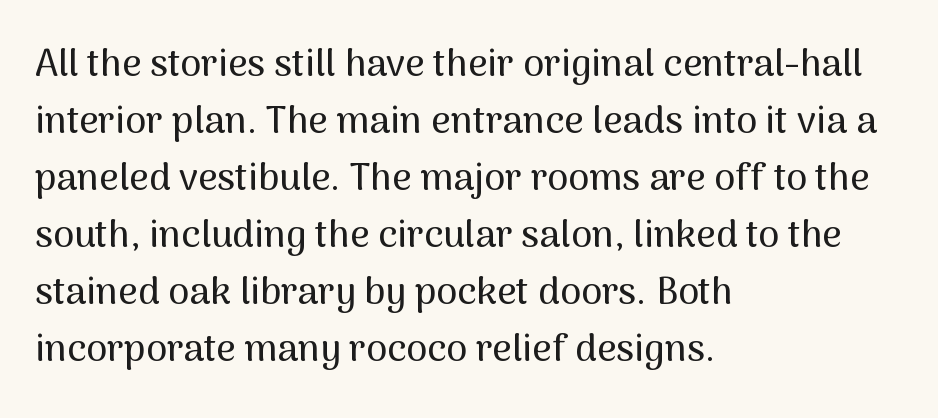
{"serif": "no", "italic": "no", "width": "normal", "stroke_contrast": "medium", "x_height": "medium", "monospaced": "no", "underline": "no", "align": "left", "line_spacing": "normal", "line_spacing_ratio": 1.5, "letter_spacing": "normal", "letter_spacing_em": 0.0, "glyph_px": 38}
